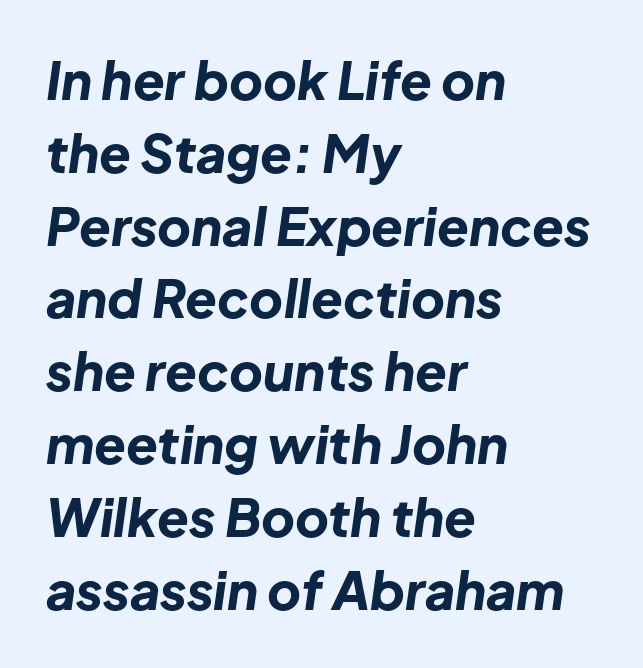
Italic: yes, the glyphs are oblique. The passage shown is typed in a proportional face where columns would drift. The letters sit at their default tracking, neither squeezed nor spread. The area under the type is left untouched. The rendering anchors every line to the left-hand side. Heavy-handed strokes throughout: this text is bold.
